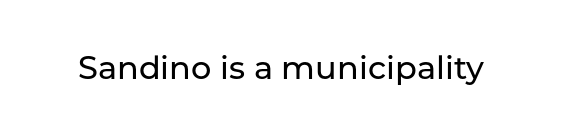
The image shows 32 px sans-serif type, upright; set normal letter spacing, not underlined; low stroke contrast and a medium x-height.
